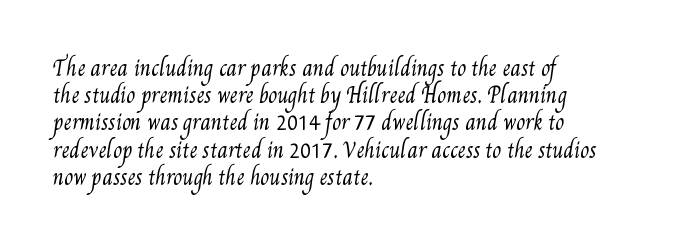
Q: Is the text bold? A: No.
Q: Is the text underlined? A: No.
Q: How is the paragraph aligned? A: Left-aligned.
Q: Is the spacing between letters normal or unusually wide? A: Normal.
Q: Is the spacing between lines tight, normal or loose? A: Normal.
